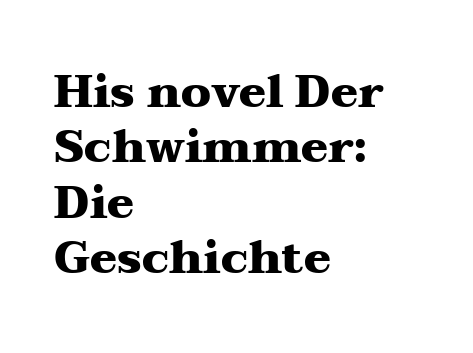
{"serif": "yes", "italic": "no", "bold": "yes", "weight": "heavy", "width": "wide", "stroke_contrast": "medium", "x_height": "medium", "monospaced": "no", "underline": "no", "align": "left", "line_spacing_ratio": 1.23, "letter_spacing": "normal", "letter_spacing_em": 0.0, "glyph_px": 45}
